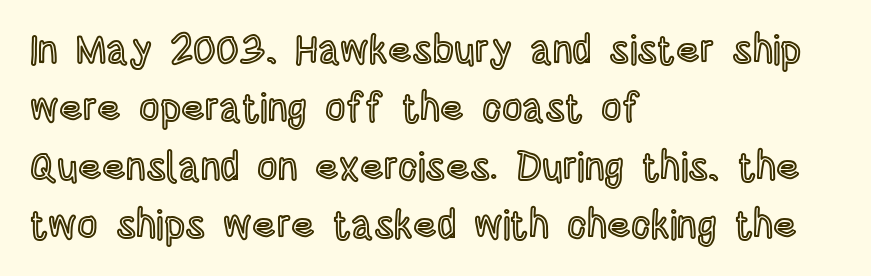
Q: Is the text italic (slanted)? A: No, it is upright.
Q: Is the text underlined? A: No.
Q: How is the paragraph aligned? A: Left-aligned.
Q: Is the spacing between letters normal or unusually wide? A: Normal.
Q: Is the spacing between lines tight, normal or loose? A: Normal.
Q: Width (condensed, normal, or wide)? A: Condensed.
Q: x-height? A: Large.
Q: Monospaced? A: No.
